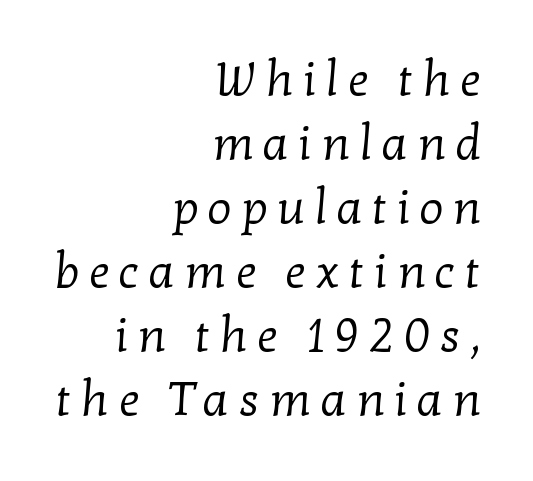
Students, note that the glyphs here are deliberately spaced far apart. Teacher's note: observe the even right margin — that is flush-right alignment. Old-style or modern, the face here clearly has serifs. No heavy texture on the line: the type isn't bold. The space directly below the letters is spotless.
